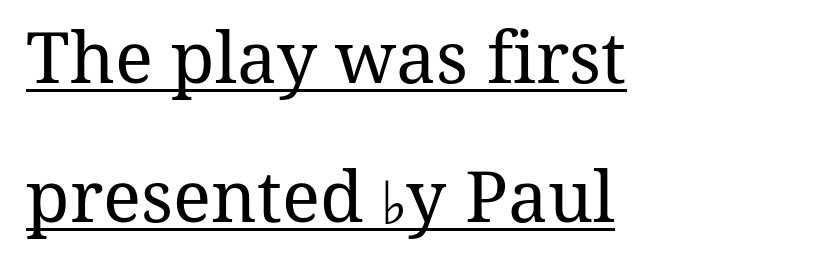
Q: Is the text bold? A: No.
Q: Is the text italic (slanted)? A: No, it is upright.
Q: Is the typeface a serif or a sans-serif typeface? A: Serif.
Q: Is the text underlined? A: Yes.
Q: How is the paragraph aligned? A: Left-aligned.
Q: Is the spacing between letters normal or unusually wide? A: Normal.
Q: Is the spacing between lines tight, normal or loose? A: Loose.
Q: Width (condensed, normal, or wide)? A: Normal.
Q: Stroke contrast? A: Medium.
Q: x-height? A: Medium.
Q: Monospaced? A: No.
